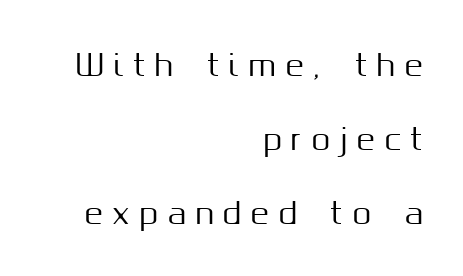
Q: Is the text italic (slanted)? A: No, it is upright.
Q: Is the typeface a serif or a sans-serif typeface? A: Sans-serif.
Q: Is the text underlined? A: No.
Q: How is the paragraph aligned? A: Right-aligned.
Q: Is the spacing between letters normal or unusually wide? A: Unusually wide.
Q: Is the spacing between lines tight, normal or loose? A: Loose.
Q: Width (condensed, normal, or wide)? A: Normal.
Q: Stroke contrast? A: Medium.
Q: x-height? A: Medium.
Q: Monospaced? A: No.
